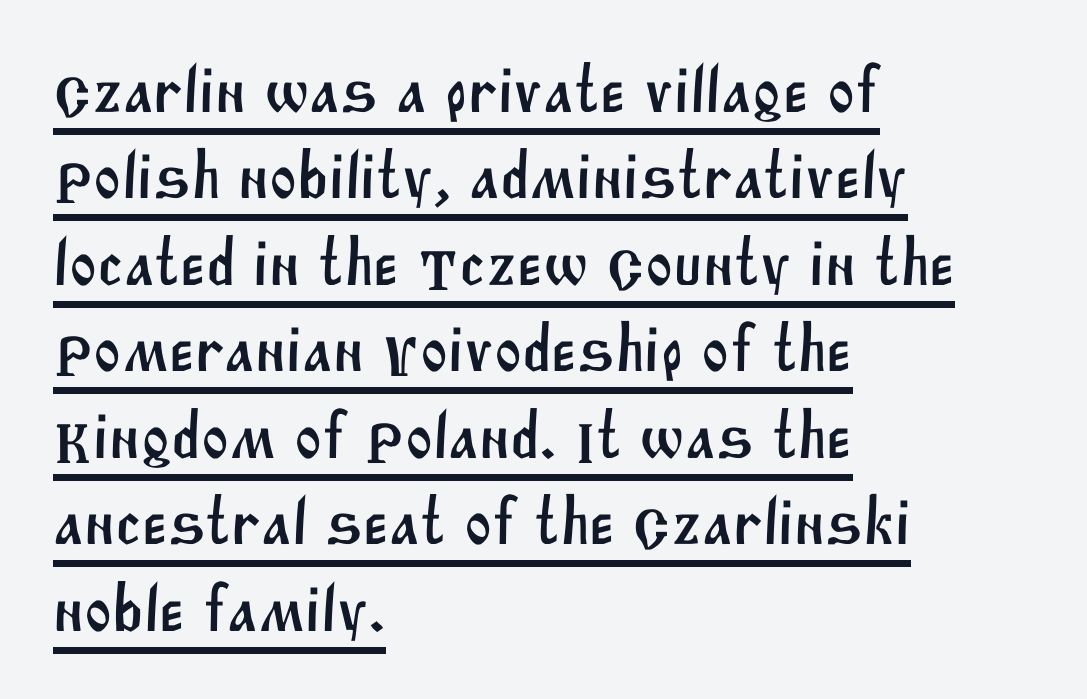
Q: Is the typeface a serif or a sans-serif typeface? A: Sans-serif.
Q: Is the text underlined? A: Yes.
Q: How is the paragraph aligned? A: Left-aligned.
Q: Is the spacing between letters normal or unusually wide? A: Normal.
Q: Is the spacing between lines tight, normal or loose? A: Normal.
Q: Width (condensed, normal, or wide)? A: Normal.
Q: Stroke contrast? A: Medium.
Q: x-height? A: Large.
Q: Monospaced? A: No.
